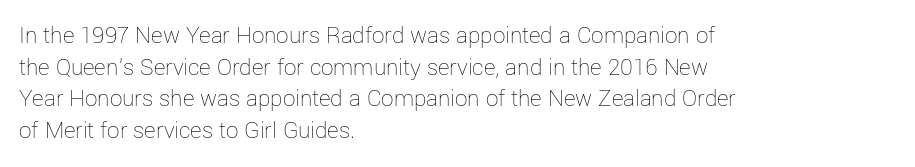
{"italic": "no", "bold": "no", "underline": "no", "align": "left", "line_spacing": "normal", "line_spacing_ratio": 1.27, "letter_spacing": "normal", "letter_spacing_em": 0.0, "glyph_px": 25}
